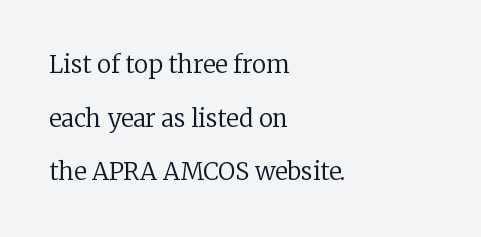
The image shows 24 px text type, upright; set left-aligned, loose line spacing (2.23x), normal letter spacing, not underlined.
